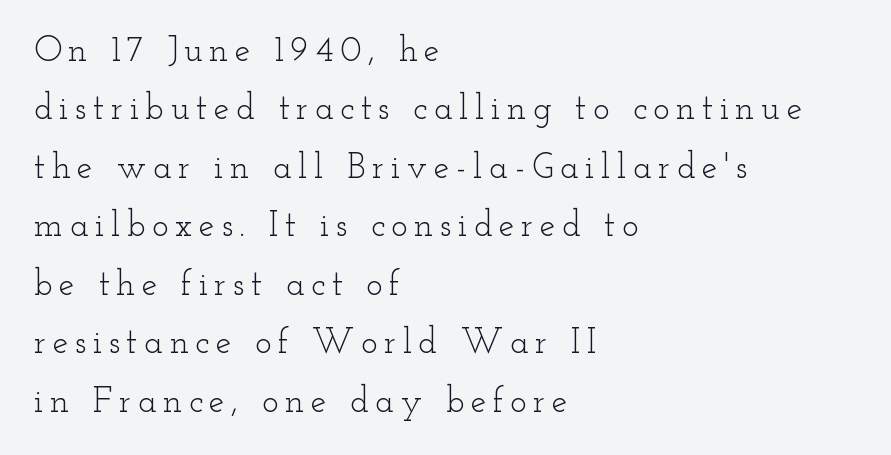
The passage shown is typed in a proportional face where columns would drift. Weight: regular or lighter. The lines are quadded left. Serifs: yes, visible at the terminals of the letterforms. A typesetter would mark this as roman, not italic. Honestly, there is no underline to notice here at all.
